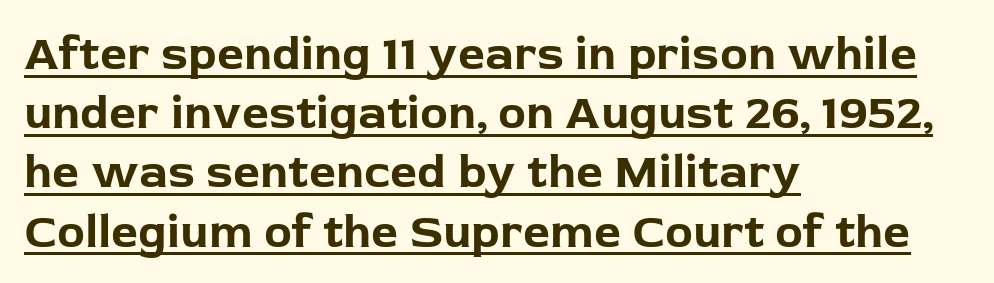
Unlike italic type, these characters show no tilt at all. Typesetter's note: full bold, strokes at maximum text heaviness. This rendering uses left alignment, leaving the right contour irregular. Quick note: interline space is typical. The sample's only ornament is a line tracing under the words. Does extra space separate the letters? No, they use regular spacing.
